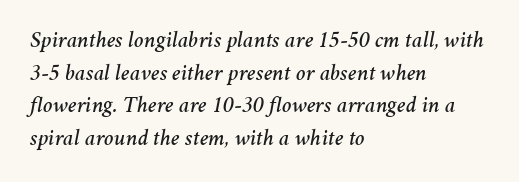
The image shows 23 px text type, italic (leaning right); set left-aligned, normal line spacing (1.42x), normal letter spacing, not underlined.
